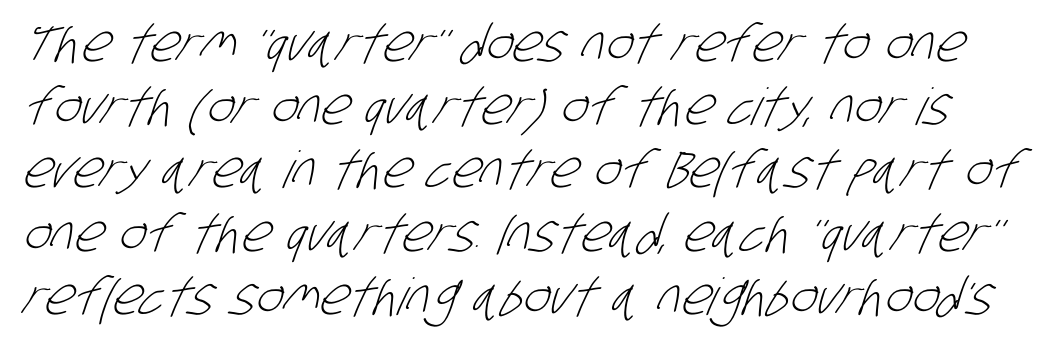
The image shows 51 px light, condensed sans-serif type; set line spacing 1.24x, normal letter spacing, not underlined; low stroke contrast and a large x-height.
